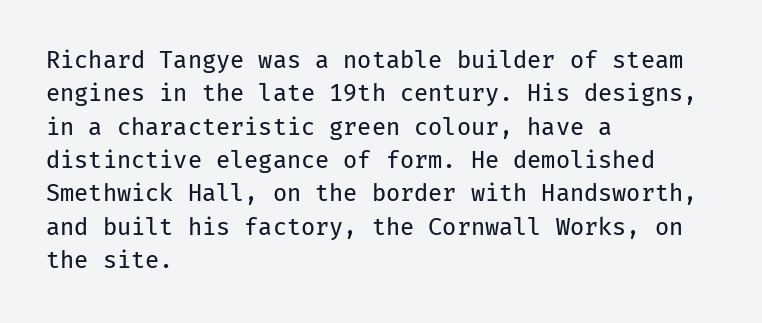
{"italic": "no", "bold": "no", "underline": "no", "align": "left", "line_spacing": "normal", "line_spacing_ratio": 1.45, "letter_spacing": "normal", "letter_spacing_em": 0.0, "glyph_px": 23}
